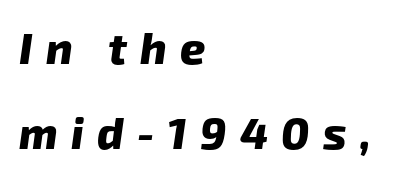
These lines carry a lot of weight — the face is fully bold. The type family on display is of the sans-serif kind. Tracking here is generous; glyphs stand well apart from one another. The paragraph has a hard left edge and a soft right edge.
